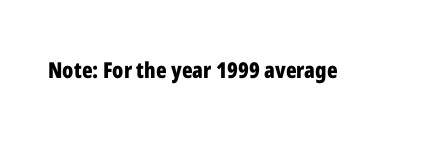
{"italic": "no", "bold": "yes", "underline": "no", "letter_spacing": "normal", "letter_spacing_em": 0.0, "glyph_px": 22}
